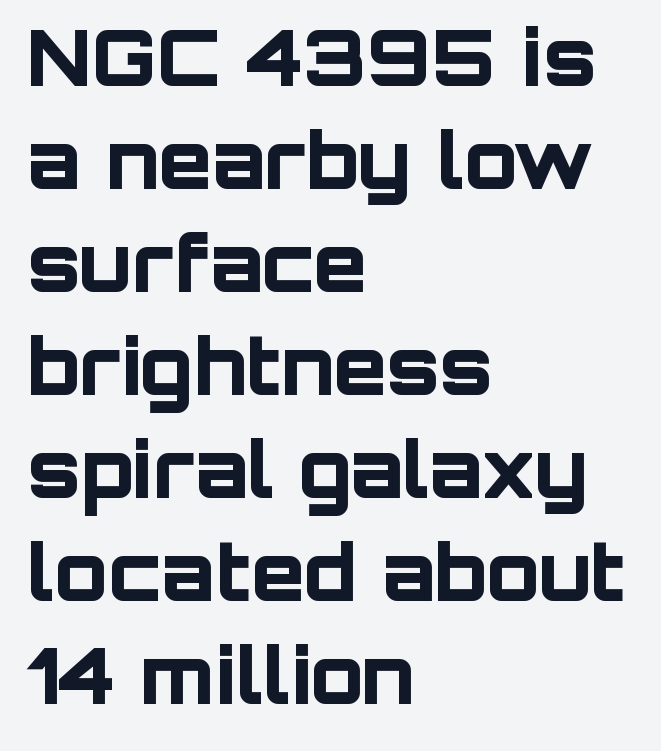
The image shows 78 px bold sans-serif type, upright; set left-aligned, normal line spacing (1.32x), normal letter spacing, not underlined; low stroke contrast and a large x-height.
